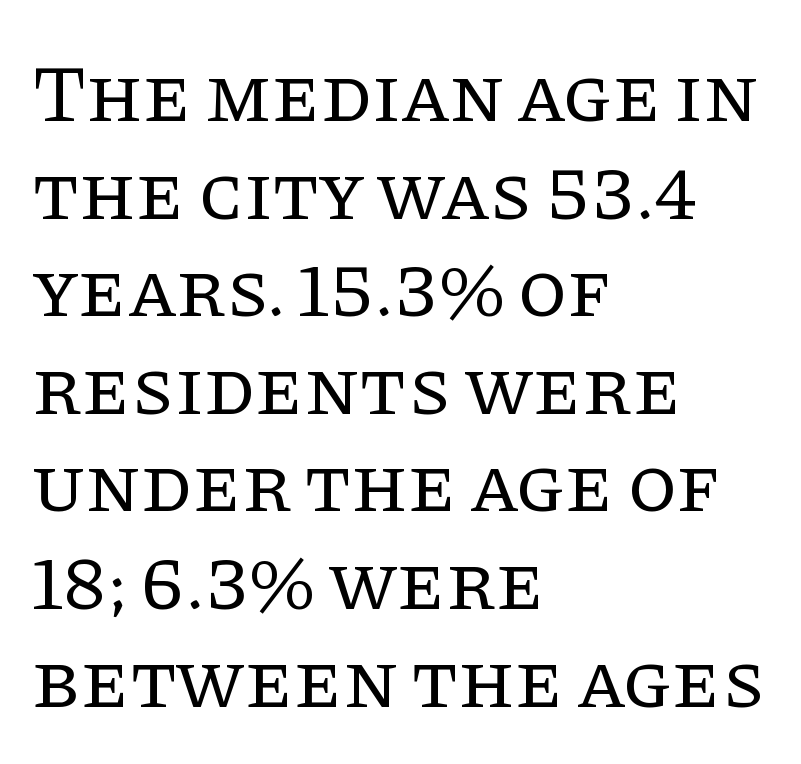
Underlining? Definitely not there. The rendering shows small feet on the letterforms — a serif design. Unbolded letterforms with no extra heft. Every row of glyphs begins at an identical x-position on the left.
